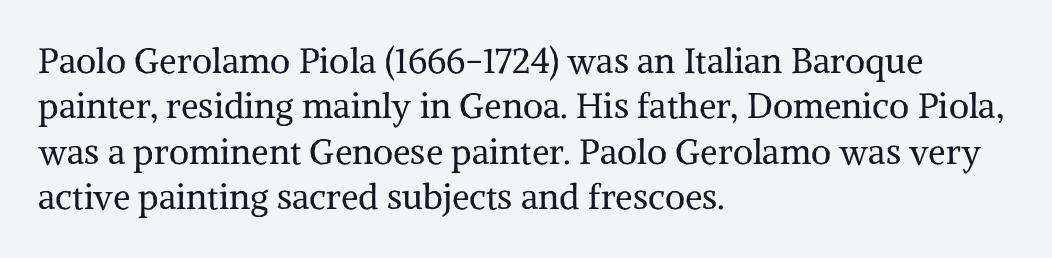
{"serif": "yes", "italic": "no", "bold": "no", "weight": "regular", "width": "normal", "stroke_contrast": "medium", "x_height": "medium", "monospaced": "no", "underline": "no", "align": "left", "line_spacing": "normal", "line_spacing_ratio": 1.3, "letter_spacing": "normal", "letter_spacing_em": 0.0, "glyph_px": 35}
